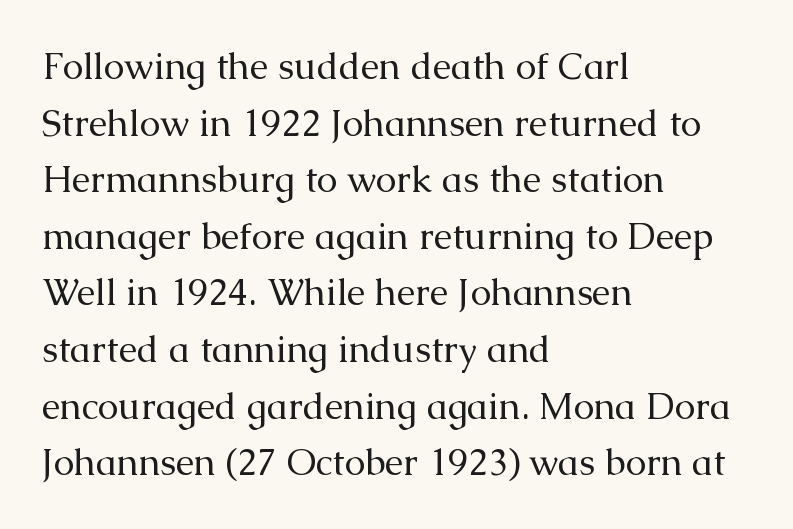
Q: Is the text bold? A: No.
Q: Is the text italic (slanted)? A: No, it is upright.
Q: Is the typeface a serif or a sans-serif typeface? A: Serif.
Q: Is the text underlined? A: No.
Q: How is the paragraph aligned? A: Left-aligned.
Q: Is the spacing between letters normal or unusually wide? A: Normal.
Q: Is the spacing between lines tight, normal or loose? A: Normal.
Q: Width (condensed, normal, or wide)? A: Normal.
Q: Stroke contrast? A: Medium.
Q: x-height? A: Medium.
Q: Monospaced? A: No.
